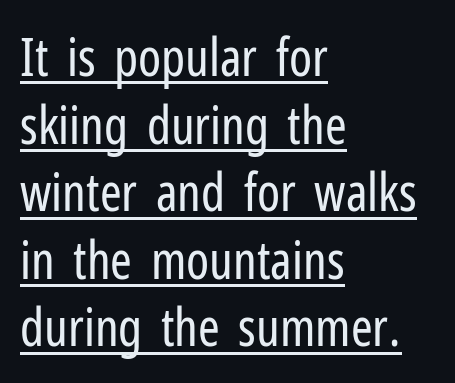
{"serif": "no", "italic": "no", "bold": "no", "weight": "regular", "width": "condensed", "stroke_contrast": "low", "x_height": "medium", "monospaced": "no", "underline": "yes", "align": "left", "line_spacing": "normal", "line_spacing_ratio": 1.3, "letter_spacing": "normal", "letter_spacing_em": 0.0, "glyph_px": 52}
